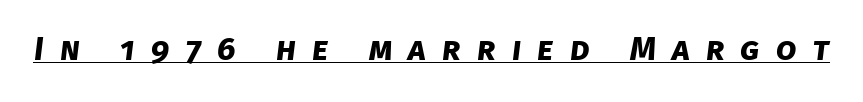
The image shows 33 px bold sans-serif type; set unusually wide letter spacing (+0.49 em), underlined; low stroke contrast and a large x-height.
